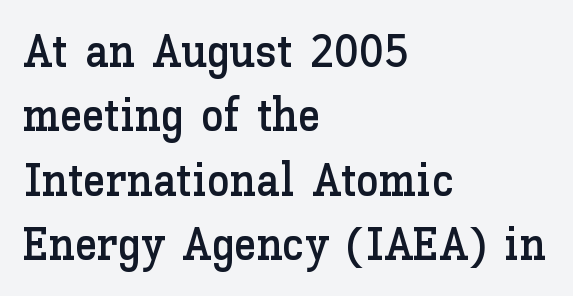
{"italic": "no", "width": "normal", "stroke_contrast": "low", "x_height": "medium", "monospaced": "no", "underline": "no", "align": "left", "line_spacing": "normal", "line_spacing_ratio": 1.4, "letter_spacing": "normal", "letter_spacing_em": 0.0, "glyph_px": 46}
